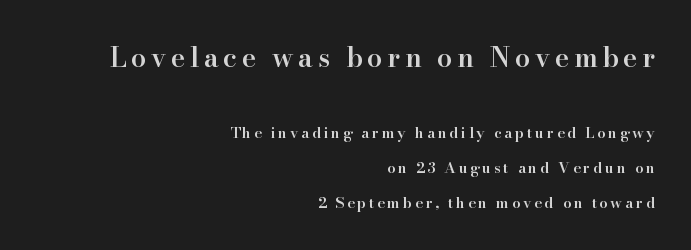
Q: Is the text bold? A: Semi-bold.
Q: Is the text italic (slanted)? A: No, it is upright.
Q: Is the text underlined? A: No.
Q: How is the paragraph aligned? A: Right-aligned.
Q: Is the spacing between lines tight, normal or loose? A: Loose.
Q: Which block of text is set in a larger size, the first (top) or the second (bottom)? A: The first (top) one.
